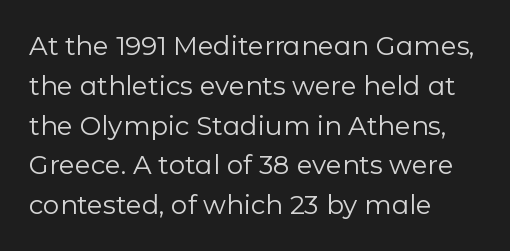
Q: Is the text bold? A: No.
Q: Is the text italic (slanted)? A: No, it is upright.
Q: Is the text underlined? A: No.
Q: How is the paragraph aligned? A: Left-aligned.
Q: Is the spacing between letters normal or unusually wide? A: Normal.
Q: Is the spacing between lines tight, normal or loose? A: Normal.
